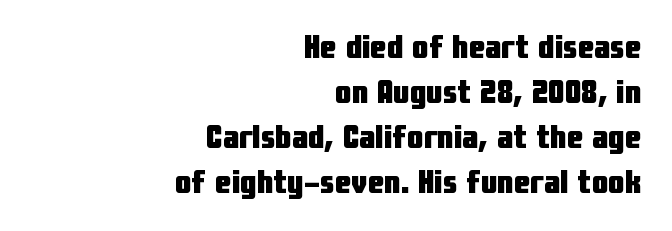
The type sits square on the baseline with zero lean. The face used here is proportionally spaced, like ordinary book or web type. I'd call this a sans setting — the letters go barefoot. The glyphs are unaccompanied by any horizontal stroke below them.
